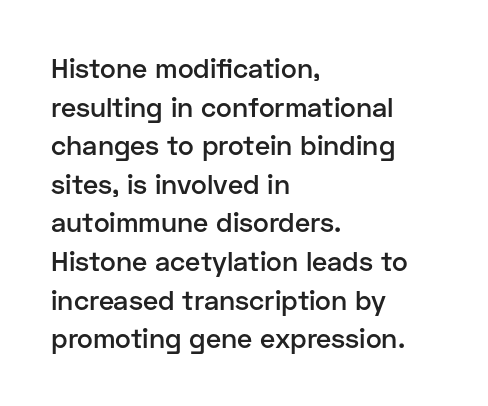
The rendering anchors every line to the left-hand side. The letters stand straight up with perfectly vertical stems. Baseline-to-baseline distance is the conventional proportion of letter height. The glyphs have the mass of a demibold cut, below bold.
